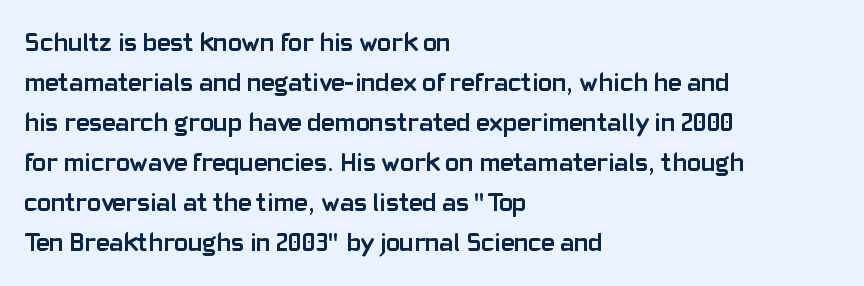
The image shows 26 px bold type, upright; set left-aligned, normal line spacing (1.54x), normal letter spacing, not underlined.
